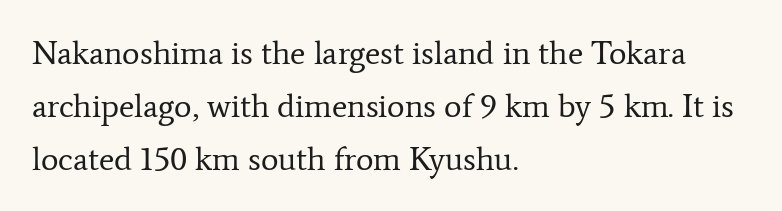
The image shows 33 px regular-weight serif type, upright; set left-aligned, normal line spacing (1.6x), normal letter spacing, not underlined; low stroke contrast and a medium x-height.
